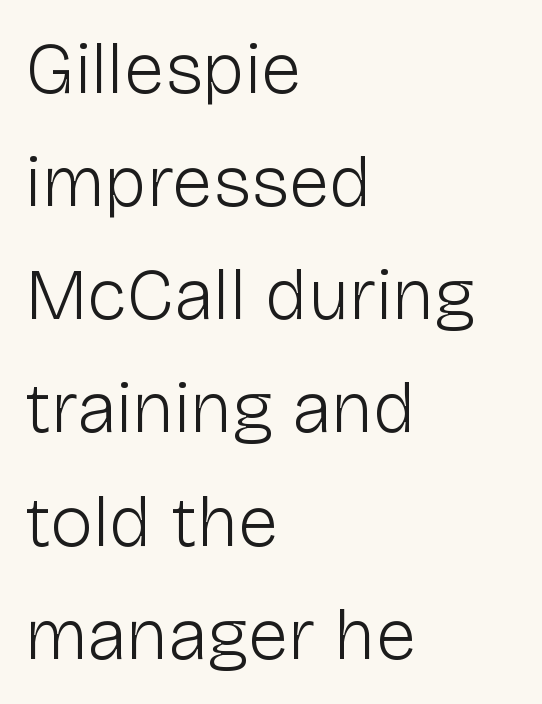
Every stem runs plumb, perpendicular to the baseline. Character widths vary here, with narrow letters taking less room than wide ones. All the whitespace from short lines collects on the right. The type family on display is of the sans-serif kind.
